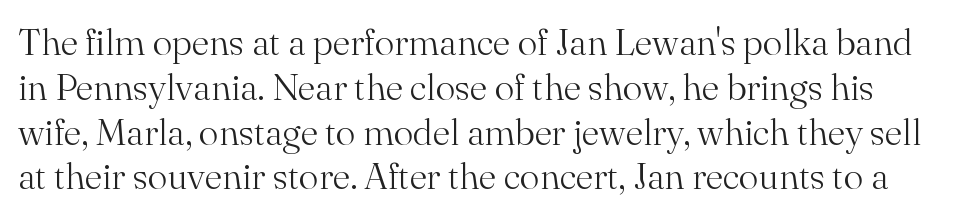
The space beneath each line is pristine and unruled. A typesetter would call this proportional, since set widths differ per character. Letter spacing: default. A typesetter would label this face a serif.
